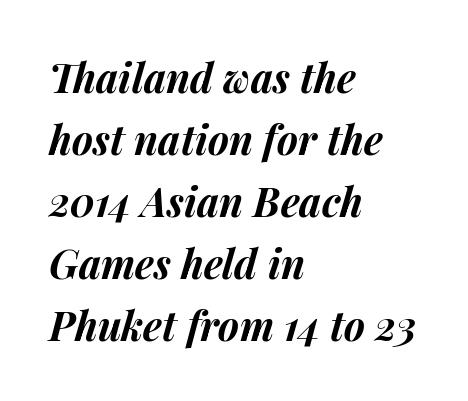
The image shows 40 px bold type, italic (leaning right); set left-aligned, normal line spacing (1.55x), normal letter spacing, not underlined; medium stroke contrast and a medium x-height.
